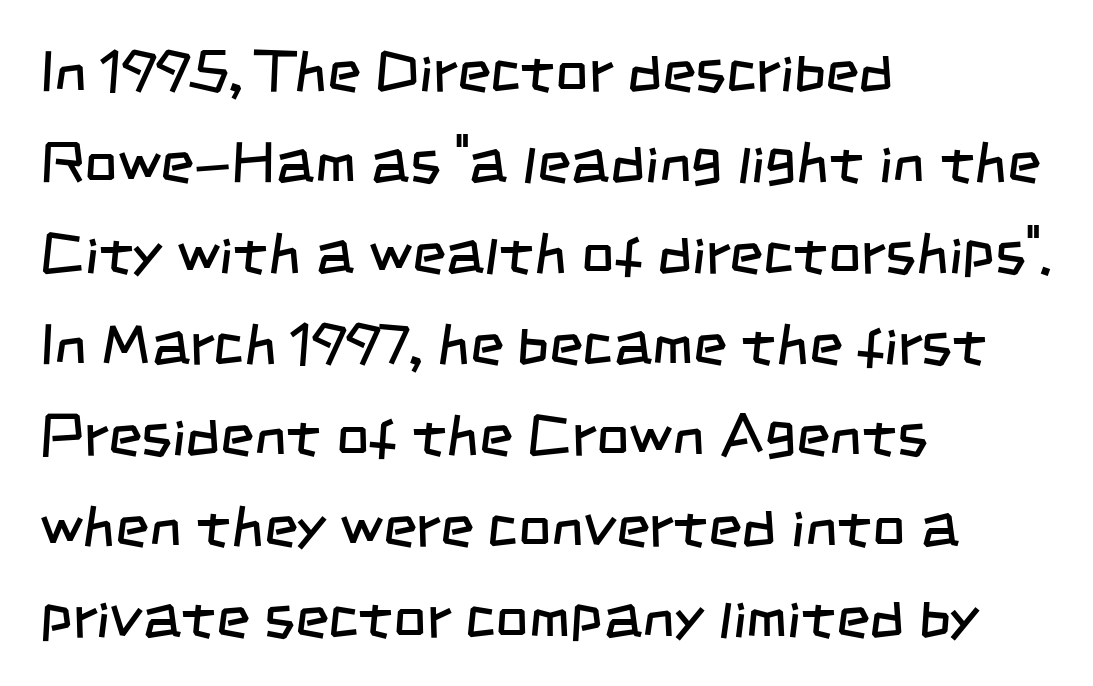
Vertically, the passage feels balanced, rows spaced as you'd expect. Weight: in the light-to-regular range. Nobody drew a line under any word here. Horizontal alignment here is leftward, the default for most running prose.
